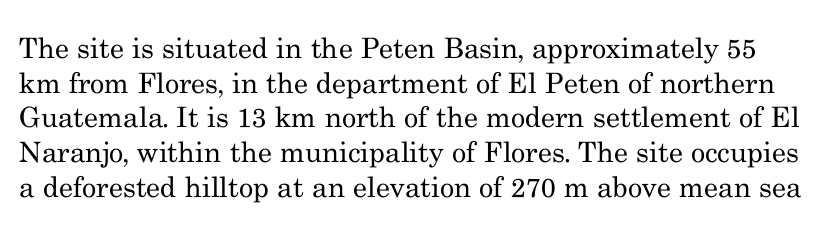
Q: Is the text bold? A: No.
Q: Is the text italic (slanted)? A: No, it is upright.
Q: Is the typeface a serif or a sans-serif typeface? A: Serif.
Q: Is the text underlined? A: No.
Q: Is the spacing between letters normal or unusually wide? A: Normal.
Q: Width (condensed, normal, or wide)? A: Normal.
Q: Stroke contrast? A: Medium.
Q: x-height? A: Small.
Q: Monospaced? A: No.
